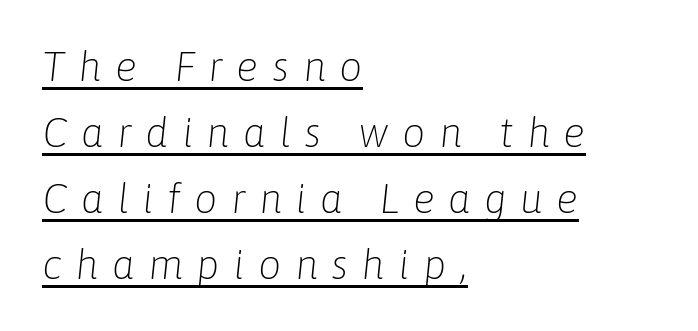
In terms of posture, this sample is oblique. The rendering uses the underline text-decoration. Horizontal bands of white between lines are of average thickness. Bold? No — there's no thickening of the strokes. Each letter keeps its own natural width here, so spacing adapts to shape. The rendering inserts visible extra space after every character.
